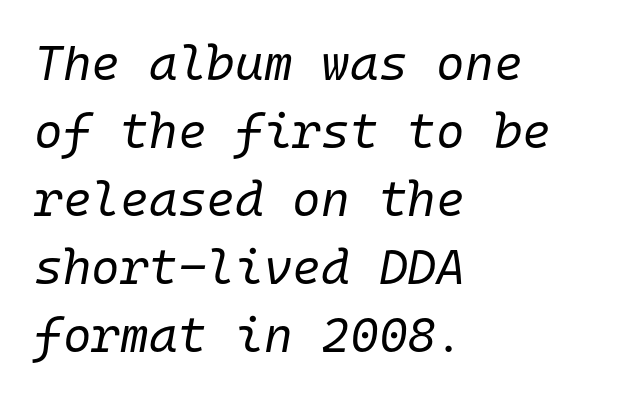
The image shows 49 px regular-weight type, italic (leaning right), monospaced; set left-aligned, normal line spacing (1.39x), normal letter spacing, not underlined; low stroke contrast and a medium x-height.
